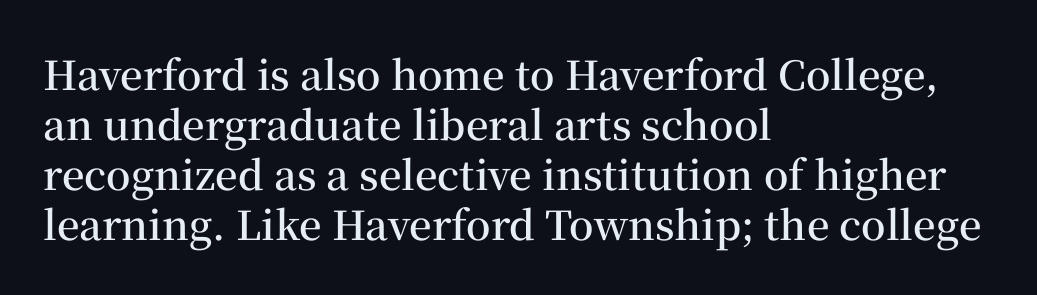
Q: Is the text bold? A: Semi-bold.
Q: Is the text italic (slanted)? A: No, it is upright.
Q: Is the typeface a serif or a sans-serif typeface? A: Serif.
Q: Is the text underlined? A: No.
Q: How is the paragraph aligned? A: Left-aligned.
Q: Is the spacing between letters normal or unusually wide? A: Normal.
Q: Is the spacing between lines tight, normal or loose? A: Normal.
Q: Width (condensed, normal, or wide)? A: Normal.
Q: Stroke contrast? A: Medium.
Q: x-height? A: Medium.
Q: Monospaced? A: No.
